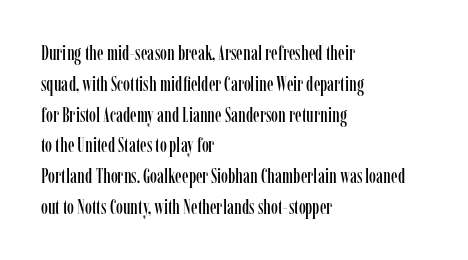
Letter spacing: default. This rendering uses left alignment, leaving the right contour irregular. The axis of the letterforms is exactly vertical. Evenly set lines give the paragraph a standard silhouette.
